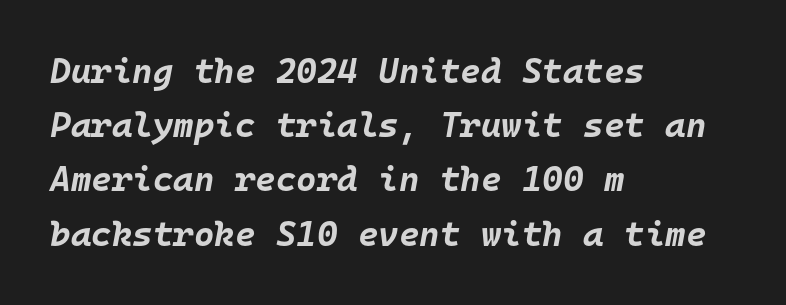
The image shows 35 px bold type, italic (leaning right), monospaced; set left-aligned, normal line spacing (1.55x), normal letter spacing, not underlined; low stroke contrast and a large x-height.
